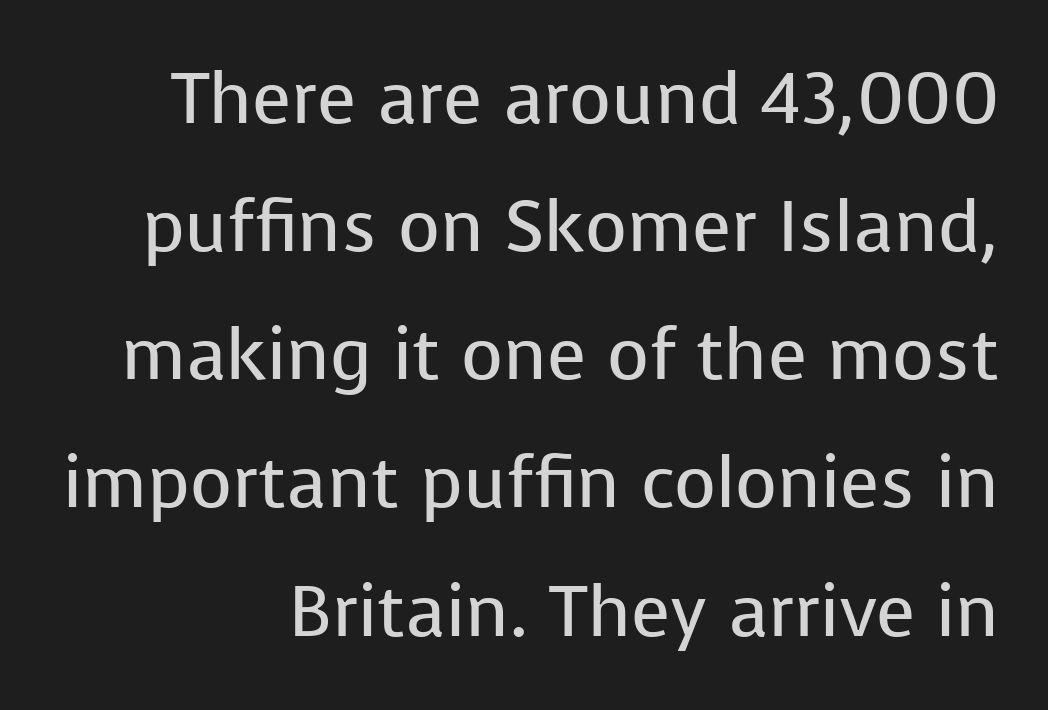
{"serif": "no", "italic": "no", "bold": "no", "weight": "regular", "width": "normal", "stroke_contrast": "low", "x_height": "medium", "monospaced": "no", "underline": "no", "line_spacing_ratio": 1.78, "letter_spacing": "normal", "letter_spacing_em": 0.0, "glyph_px": 72}
